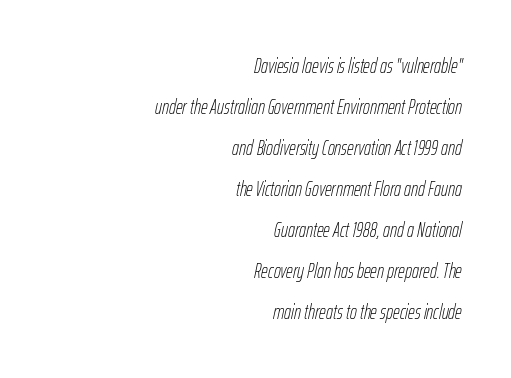
Q: Is the text bold? A: No.
Q: Is the text italic (slanted)? A: Yes, it leans right by about 12 degrees.
Q: Is the text underlined? A: No.
Q: How is the paragraph aligned? A: Right-aligned.
Q: Is the spacing between letters normal or unusually wide? A: Normal.
Q: Is the spacing between lines tight, normal or loose? A: Loose.
